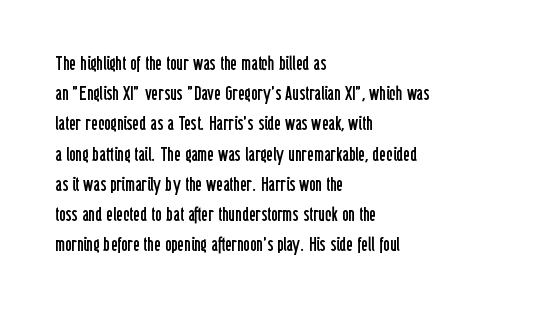
The image shows 20 px text type, upright; set left-aligned, normal line spacing (1.51x), normal letter spacing, not underlined.
